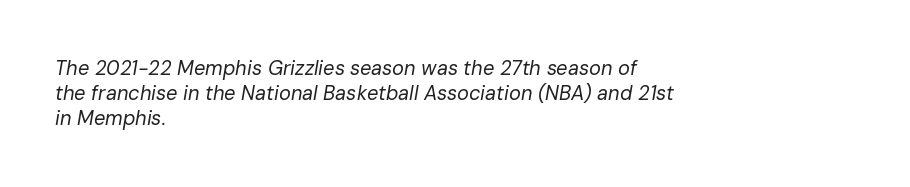
Q: Is the text bold? A: No.
Q: Is the text italic (slanted)? A: Yes, it leans right by about 10 degrees.
Q: Is the text underlined? A: No.
Q: How is the paragraph aligned? A: Left-aligned.
Q: Is the spacing between letters normal or unusually wide? A: Normal.
